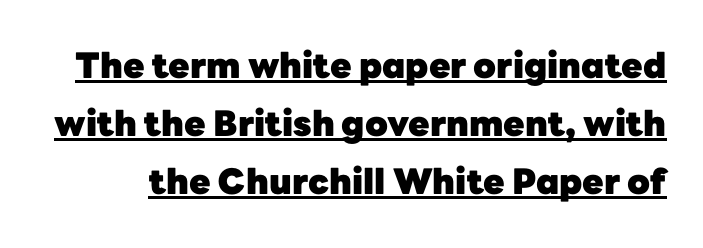
Q: Is the text bold? A: Yes.
Q: Is the text italic (slanted)? A: No, it is upright.
Q: Is the typeface a serif or a sans-serif typeface? A: Sans-serif.
Q: Is the text underlined? A: Yes.
Q: Is the spacing between letters normal or unusually wide? A: Normal.
Q: Is the spacing between lines tight, normal or loose? A: Normal.
Q: Width (condensed, normal, or wide)? A: Normal.
Q: Stroke contrast? A: Low.
Q: x-height? A: Medium.
Q: Monospaced? A: No.
